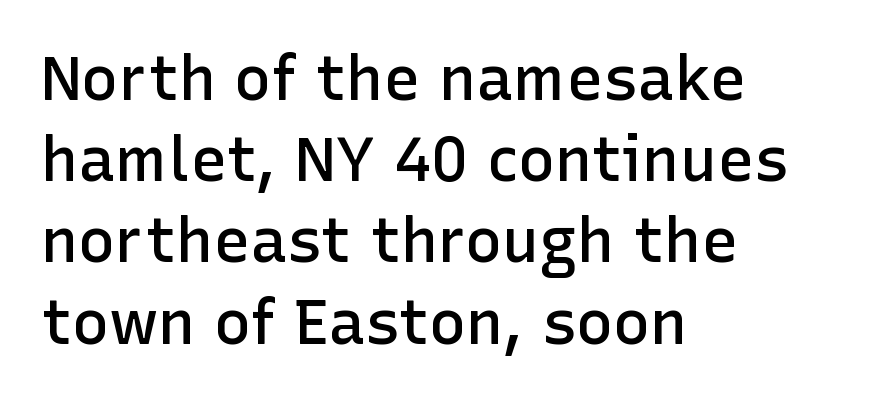
The image shows 62 px semibold sans-serif type, upright; set left-aligned, normal line spacing (1.31x), normal letter spacing, not underlined; low stroke contrast and a medium x-height.
